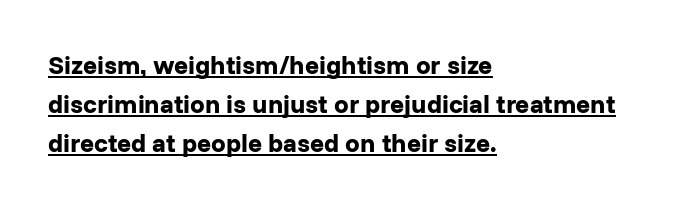
{"italic": "no", "bold": "yes", "underline": "yes", "align": "left", "line_spacing": "normal", "line_spacing_ratio": 1.5, "letter_spacing": "normal", "letter_spacing_em": 0.0, "glyph_px": 26}
